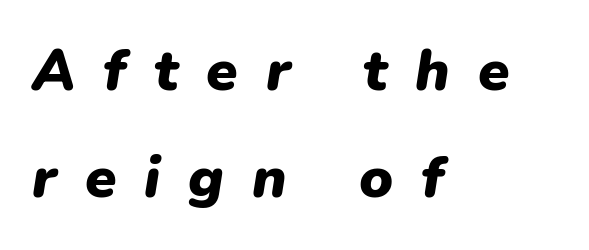
Q: Is the text bold? A: Yes.
Q: Is the text italic (slanted)? A: Yes, it leans right by about 9 degrees.
Q: Is the text underlined? A: No.
Q: How is the paragraph aligned? A: Left-aligned.
Q: Is the spacing between letters normal or unusually wide? A: Unusually wide.
Q: Width (condensed, normal, or wide)? A: Normal.
Q: Stroke contrast? A: Low.
Q: x-height? A: Medium.
Q: Monospaced? A: No.
